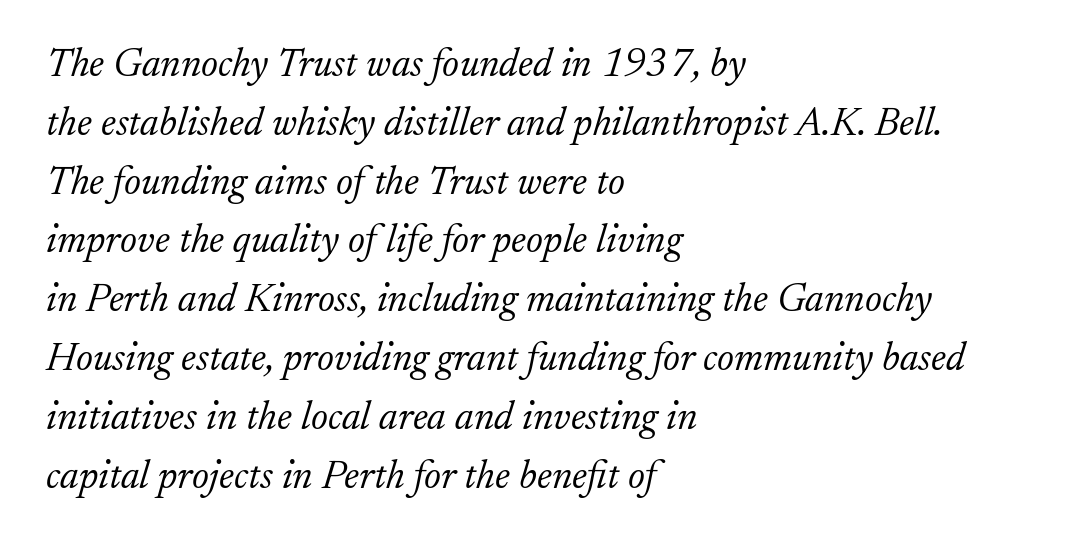
{"serif": "yes", "italic": "yes", "lean": "right", "slant_degrees": 17, "bold": "no", "weight": "light", "width": "normal", "stroke_contrast": "low", "x_height": "small", "monospaced": "no", "underline": "no", "align": "left", "line_spacing": "normal", "line_spacing_ratio": 1.47, "letter_spacing": "normal", "letter_spacing_em": 0.0, "glyph_px": 40}
